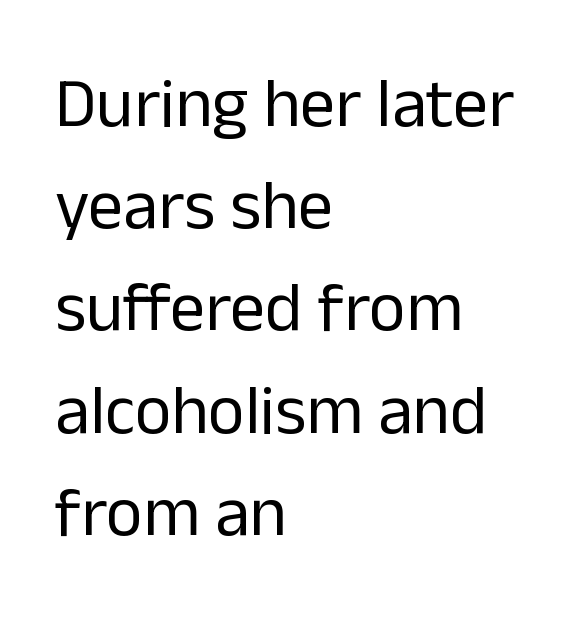
{"serif": "no", "italic": "no", "bold": "no", "weight": "regular", "width": "normal", "stroke_contrast": "low", "x_height": "medium", "monospaced": "no", "underline": "no", "align": "left", "line_spacing": "normal", "line_spacing_ratio": 1.46, "letter_spacing": "normal", "letter_spacing_em": 0.0, "glyph_px": 70}
